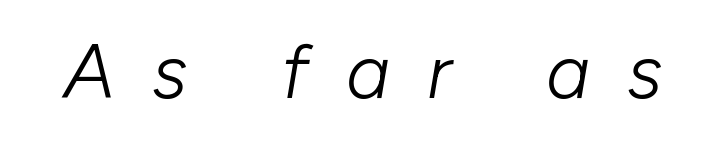
{"italic": "yes", "lean": "right", "slant_degrees": 10, "bold": "no", "weight": "light", "width": "normal", "stroke_contrast": "low", "x_height": "medium", "monospaced": "no", "underline": "no", "letter_spacing": "wide", "letter_spacing_em": 0.49, "glyph_px": 76}
